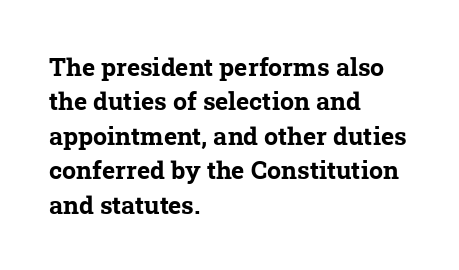
Q: Is the text bold? A: Yes.
Q: Is the text underlined? A: No.
Q: How is the paragraph aligned? A: Left-aligned.
Q: Is the spacing between letters normal or unusually wide? A: Normal.
Q: Is the spacing between lines tight, normal or loose? A: Normal.
